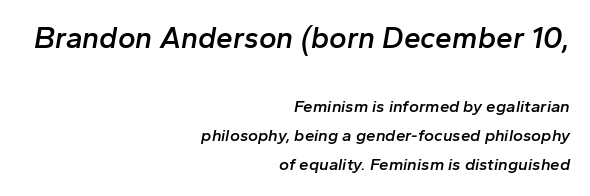
Proportional: the letters do not fall into vertical columns. Anything drawn beneath the words? Only blank space. This is moderately heavy type, rendered in semibold. If you drew a line through each stem, it would be angled.
